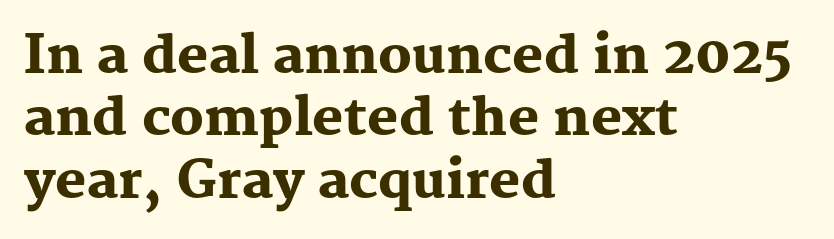
Q: Is the text bold? A: Yes.
Q: Is the text italic (slanted)? A: No, it is upright.
Q: Is the typeface a serif or a sans-serif typeface? A: Serif.
Q: Is the text underlined? A: No.
Q: How is the paragraph aligned? A: Left-aligned.
Q: Is the spacing between letters normal or unusually wide? A: Normal.
Q: Width (condensed, normal, or wide)? A: Normal.
Q: Stroke contrast? A: Medium.
Q: x-height? A: Medium.
Q: Monospaced? A: No.
